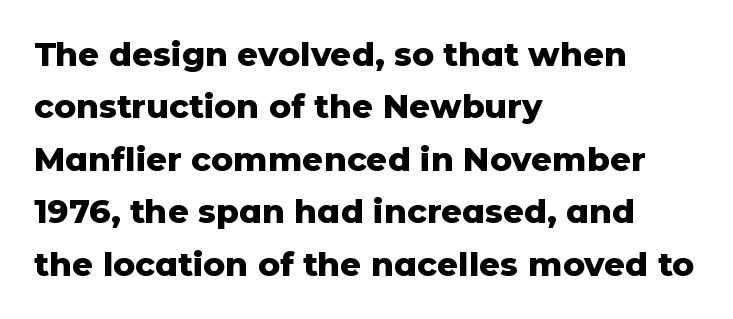
The image shows 33 px heavy sans-serif type, upright; set left-aligned, normal line spacing (1.59x), normal letter spacing, not underlined; low stroke contrast and a medium x-height.
